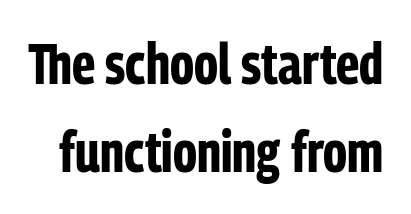
The image shows 57 px bold, condensed sans-serif type, upright; set normal line spacing (1.55x), normal letter spacing, not underlined; low stroke contrast and a medium x-height.
